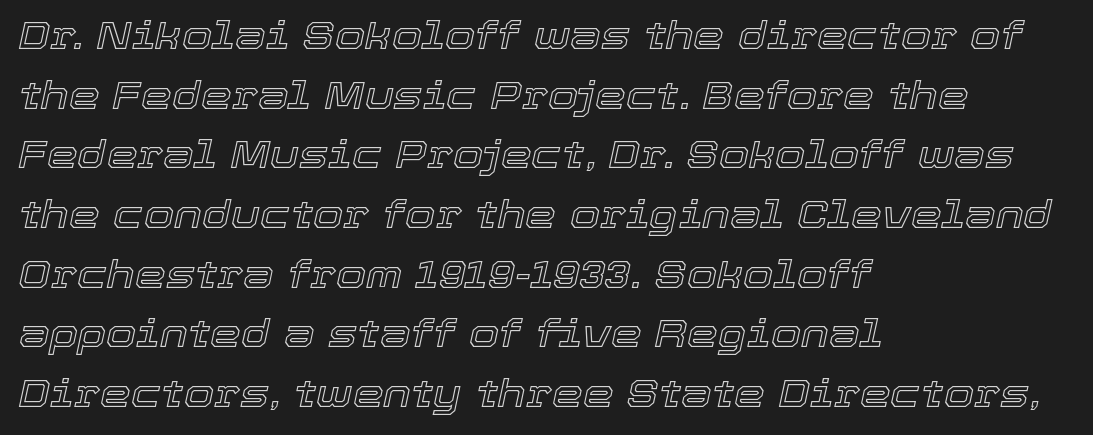
The image shows 39 px text type, italic (leaning right); set left-aligned, normal line spacing (1.53x), normal letter spacing, not underlined; a medium x-height.
